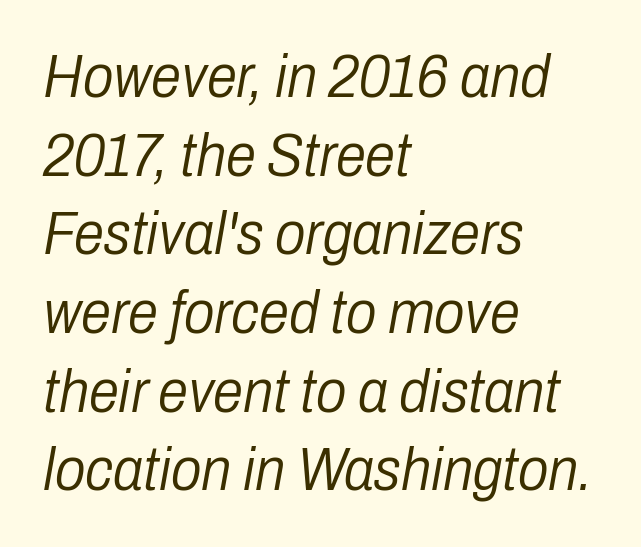
Q: Is the text bold? A: No.
Q: Is the text italic (slanted)? A: Yes, it leans right by about 10 degrees.
Q: Is the text underlined? A: No.
Q: How is the paragraph aligned? A: Left-aligned.
Q: Is the spacing between letters normal or unusually wide? A: Normal.
Q: Is the spacing between lines tight, normal or loose? A: Normal.
Q: Width (condensed, normal, or wide)? A: Condensed.
Q: Stroke contrast? A: Low.
Q: x-height? A: Medium.
Q: Monospaced? A: No.
